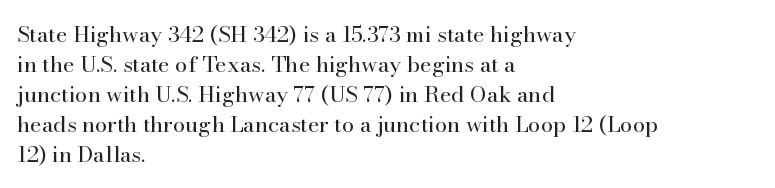
Q: Is the text bold? A: No.
Q: Is the text italic (slanted)? A: No, it is upright.
Q: Is the text underlined? A: No.
Q: How is the paragraph aligned? A: Left-aligned.
Q: Is the spacing between letters normal or unusually wide? A: Normal.
Q: Is the spacing between lines tight, normal or loose? A: Normal.
